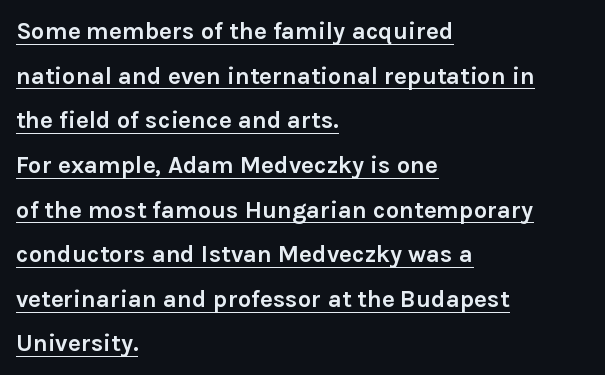
{"italic": "no", "bold": "yes", "underline": "yes", "align": "left", "line_spacing_ratio": 1.86, "letter_spacing": "normal", "letter_spacing_em": 0.0, "glyph_px": 24}
